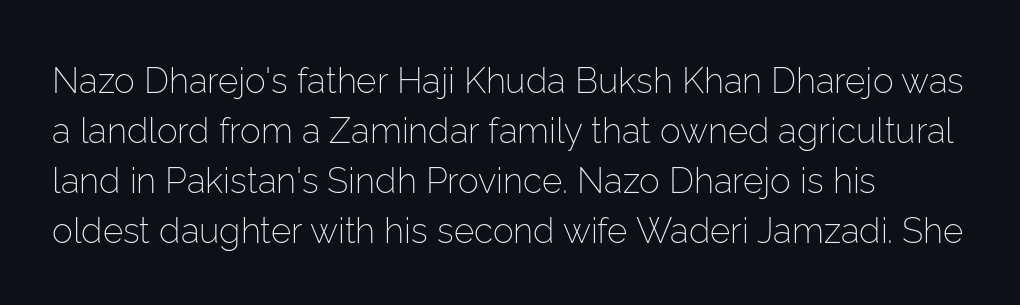
Reading down the block, your eye returns to a fixed left position each line. The typeface chosen for these lines omits serifs. Is the letter spacing exaggerated? No — it looks like the ordinary default. Glance below the letters and you will spot only blank space.
